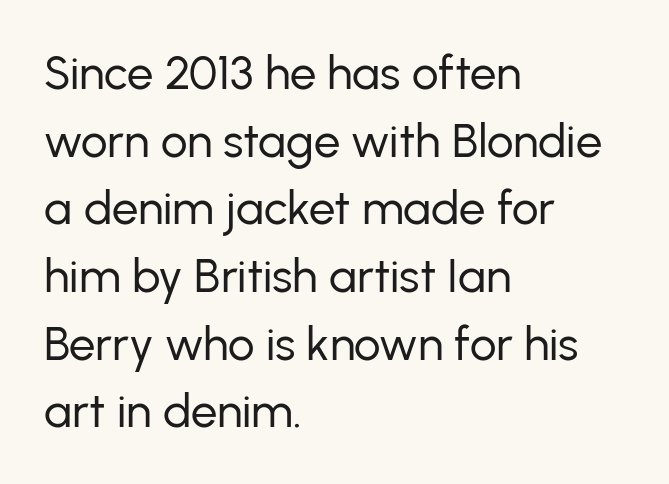
The image shows 47 px regular-weight sans-serif type, upright; set left-aligned, normal line spacing (1.44x), normal letter spacing, not underlined; low stroke contrast and a medium x-height.
